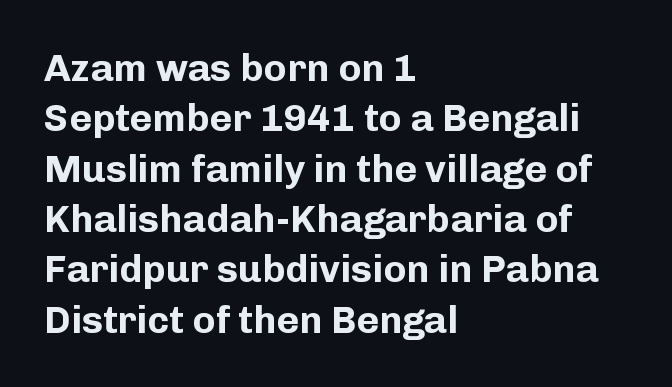
The words here are not underlined. In terms of leading, this rendering sits right in the middle. Nope, no serifs anywhere on these letters. The line texture is even and compact thanks to regular tracking. Typesetter's note: full bold, strokes at maximum text heaviness.
